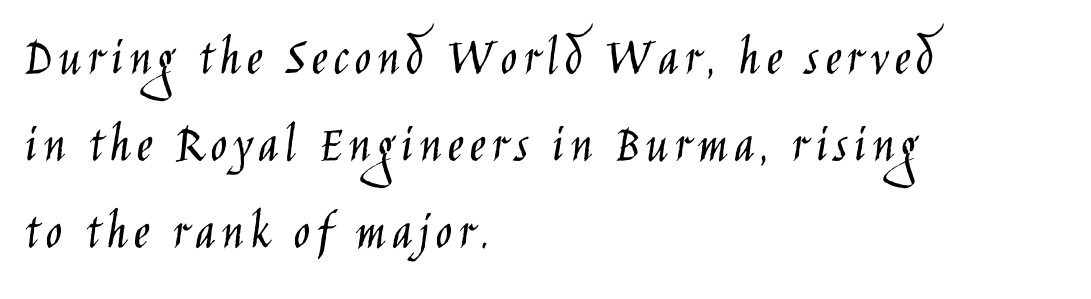
No word sits above an underline. What kind of face is this? One without serifs — a sans. These lines stack with their left ends in a neat column. Compared with typical paragraphs, the rows here are spaced about the same.
